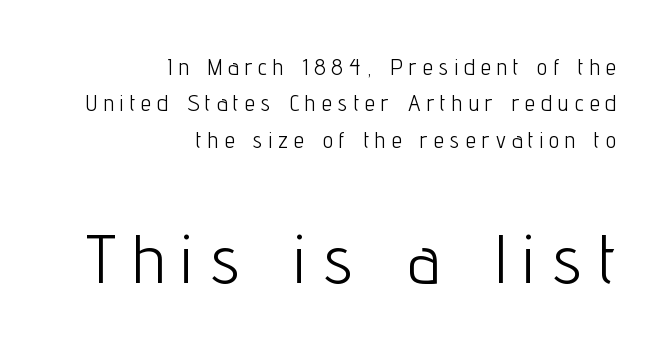
{"serif": "no", "italic": "no", "bold": "no", "weight": "light", "width": "condensed", "stroke_contrast": "low", "x_height": "medium", "monospaced": "no", "underline": "no", "align": "right", "line_spacing": "normal", "line_spacing_ratio": 1.58, "letter_spacing": "wide", "letter_spacing_em": 0.27, "larger_block": "second", "size_ratio": 3.0, "glyph_px": 69}
